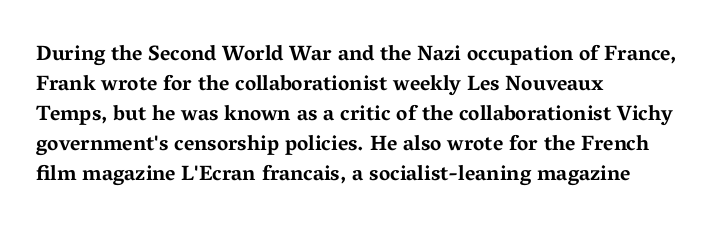
The image shows 21 px bold type, upright; set left-aligned, normal line spacing (1.43x), normal letter spacing, not underlined.
